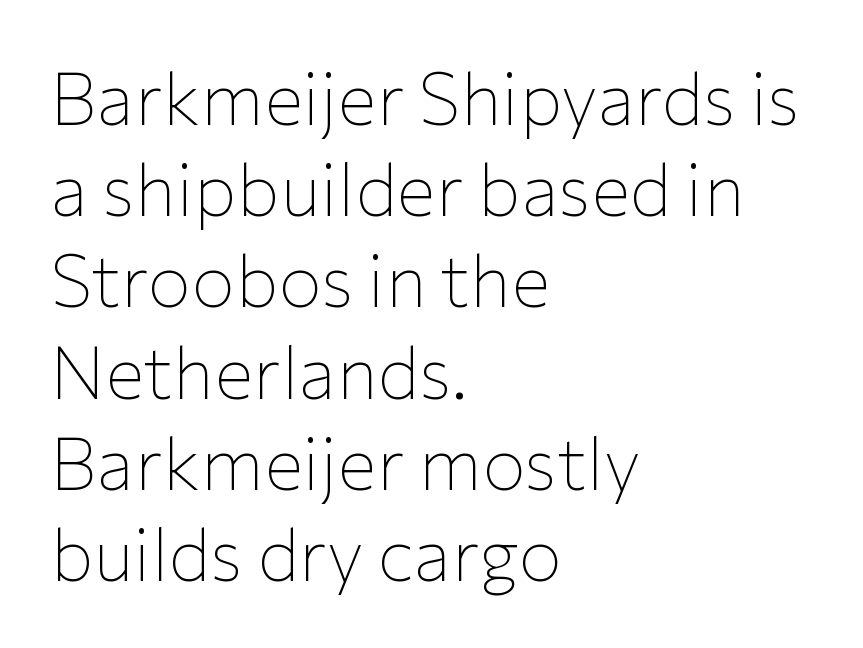
This is not heavy type; no bold has been used. This block has exactly the height ordinary leading produces. Words appear dense and cohesive because spacing is normal. Each letter keeps its own natural width here, so spacing adapts to shape. Letters rest on an invisible, unmarked baseline. Posture: straight, roman, zero tilt.
